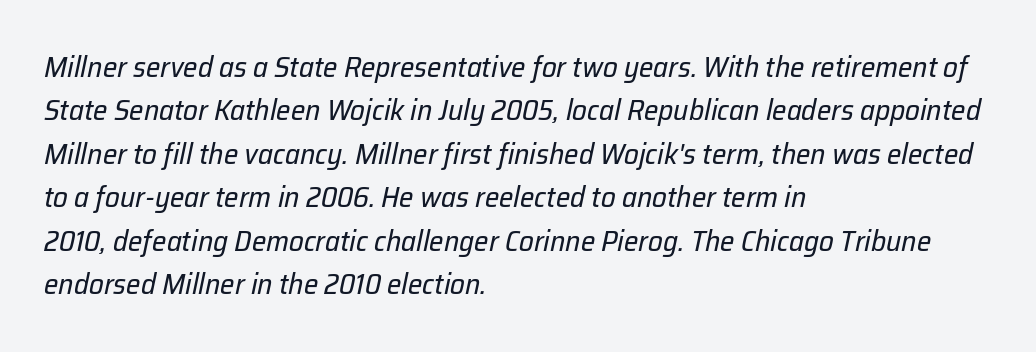
The image shows 29 px regular-weight type, italic (leaning right); set left-aligned, normal line spacing (1.5x), normal letter spacing, not underlined; low stroke contrast and a medium x-height.
